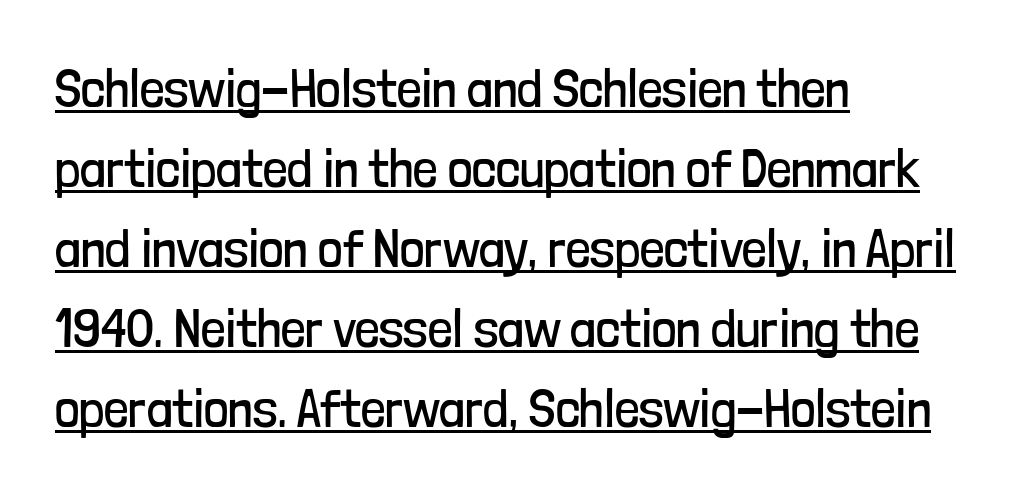
{"serif": "no", "italic": "no", "bold": "no", "weight": "regular", "width": "condensed", "stroke_contrast": "low", "x_height": "medium", "monospaced": "no", "underline": "yes", "align": "left", "line_spacing": "normal", "line_spacing_ratio": 1.48, "letter_spacing": "normal", "letter_spacing_em": 0.0, "glyph_px": 54}
